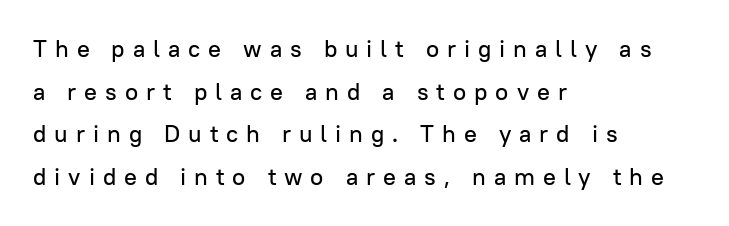
Q: Is the text italic (slanted)? A: No, it is upright.
Q: Is the text underlined? A: No.
Q: How is the paragraph aligned? A: Left-aligned.
Q: Is the spacing between letters normal or unusually wide? A: Unusually wide.
